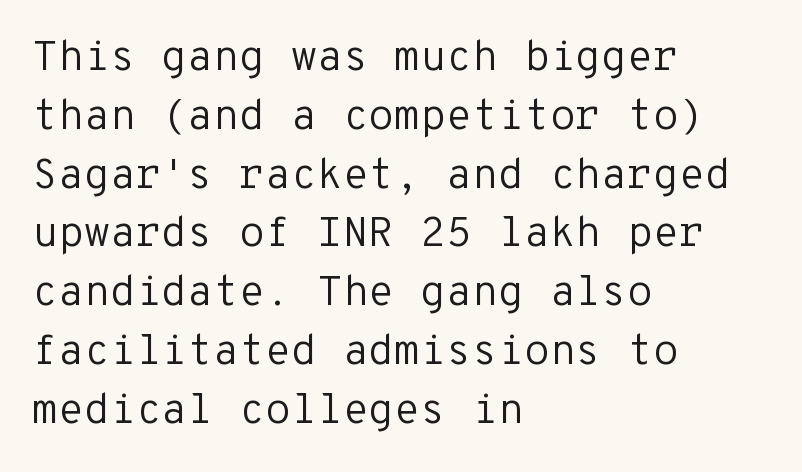
Words appear dense and cohesive because spacing is normal. Here the designer chose a console-style face with uniform glyph widths. Is the block centered? No — it sits flush against the left margin. Is this a heavy cut? Hardly; it is regular or lighter. The specimen reads as upright at a glance. Letterform terminals end flat and unadorned throughout the passage.
